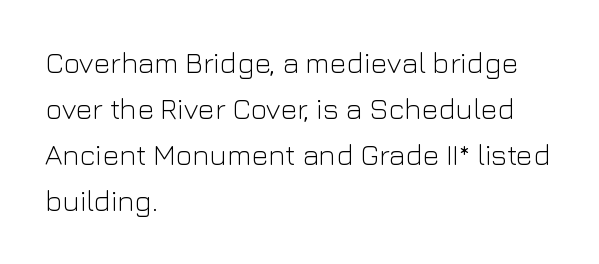
Compared with typical paragraphs, the rows here are spaced about the same. A clean baseline with only descenders dipping below it. You could not count columns in this text — the font is proportionally spaced. In terms of posture, this sample is upright. This is sans-serif lettering, the kind often seen on screens and signage.
